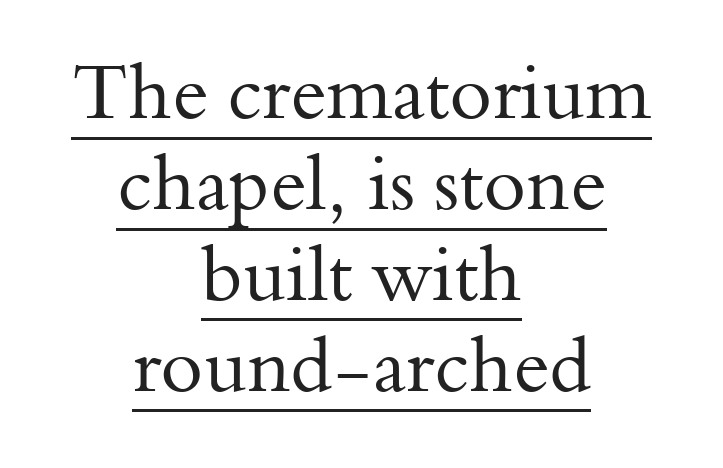
Classification — serif. Summary of weight: not heavy and not bold. Emphasis is given by a line drawn under the lettering. These lines are centered, leaving both edges ragged.
